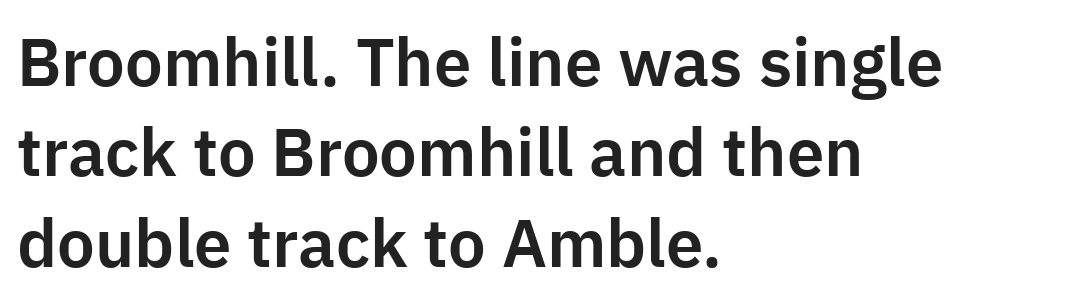
The leading is moderate, giving the passage an even texture. The specimen reads as upright at a glance. If you drew a ruler down the left edge, every line would touch it. To sum up the face: it is a sans, with no serifs. A typesetter would call this proportional, since set widths differ per character.
